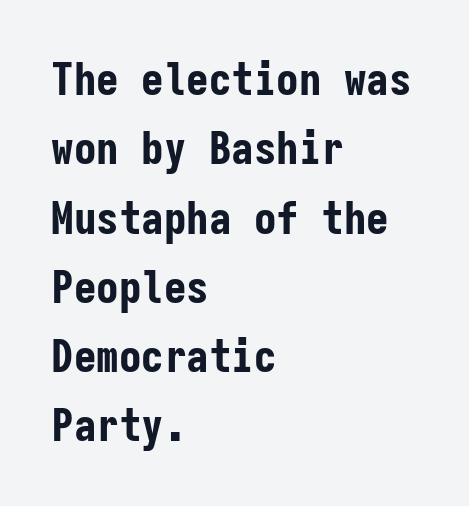
Q: Is the text bold? A: Yes.
Q: Is the text italic (slanted)? A: No, it is upright.
Q: Is the typeface a serif or a sans-serif typeface? A: Sans-serif.
Q: Is the text underlined? A: No.
Q: How is the paragraph aligned? A: Left-aligned.
Q: Is the spacing between letters normal or unusually wide? A: Normal.
Q: Is the spacing between lines tight, normal or loose? A: Normal.
Q: Width (condensed, normal, or wide)? A: Condensed.
Q: Stroke contrast? A: Low.
Q: x-height? A: Medium.
Q: Monospaced? A: Yes.
